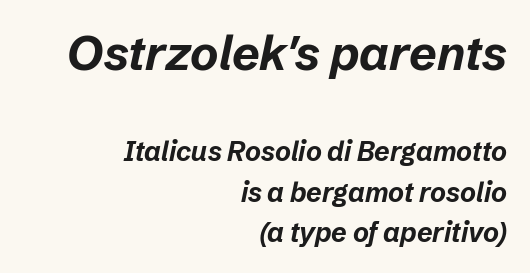
The image shows 48 px bold type, italic (leaning right); set right-aligned, normal line spacing (1.51x), normal letter spacing, not underlined; the first (top) block is 1.78x larger; low stroke contrast and a medium x-height.
